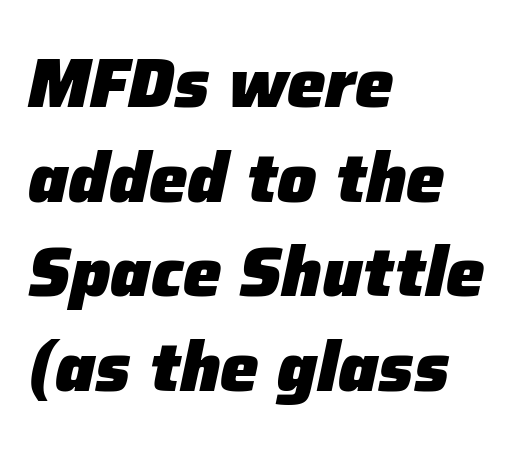
The image shows 69 px heavy type, italic (leaning right); set left-aligned, normal line spacing (1.37x), normal letter spacing, not underlined; low stroke contrast and a medium x-height.
